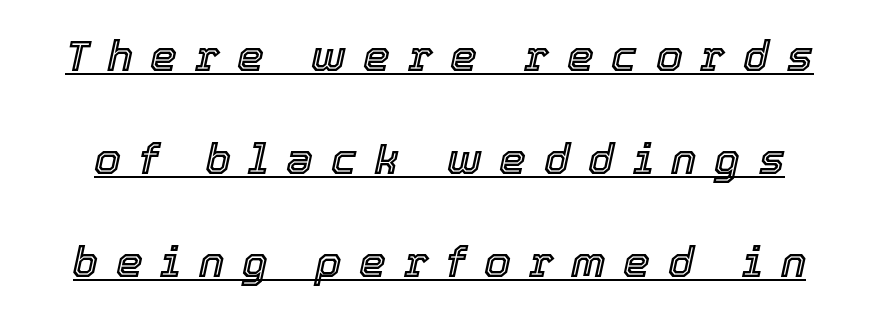
The letterforms stand isolated, each surrounded by extra space. Note the varied advance widths — an 'i' is clearly narrower than an 'm'. The block of text is sparse from top to bottom, with ample space between rows. This sample carries an underscore along the baseline area. Would a proofreader flag this as italicized? Yes.
